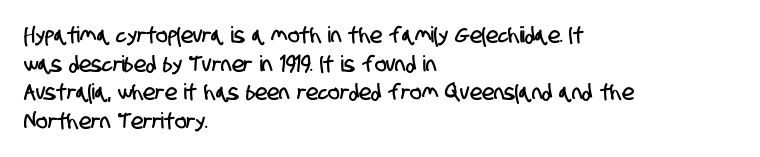
The image shows 22 px text type; set left-aligned, normal line spacing (1.3x), normal letter spacing, not underlined.
